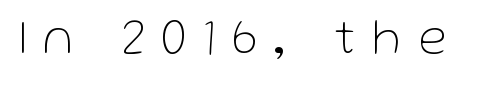
{"serif": "no", "italic": "no", "bold": "no", "weight": "thin", "width": "normal", "stroke_contrast": "low", "x_height": "medium", "monospaced": "no", "underline": "no", "letter_spacing": "wide", "letter_spacing_em": 0.33, "glyph_px": 52}
